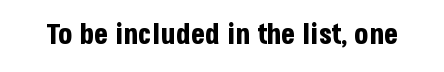
Q: Is the text bold? A: Yes.
Q: Is the text italic (slanted)? A: No, it is upright.
Q: Is the typeface a serif or a sans-serif typeface? A: Sans-serif.
Q: Is the text underlined? A: No.
Q: Is the spacing between letters normal or unusually wide? A: Normal.
Q: Width (condensed, normal, or wide)? A: Condensed.
Q: Stroke contrast? A: Low.
Q: x-height? A: Large.
Q: Monospaced? A: No.
